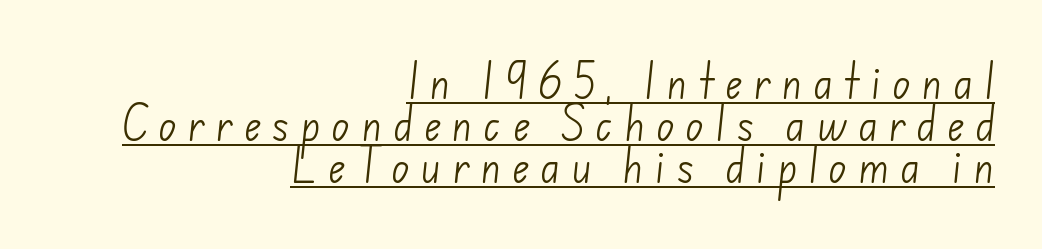
Q: Is the text bold? A: No.
Q: Is the typeface a serif or a sans-serif typeface? A: Sans-serif.
Q: Is the text underlined? A: Yes.
Q: How is the paragraph aligned? A: Right-aligned.
Q: Is the spacing between letters normal or unusually wide? A: Unusually wide.
Q: Is the spacing between lines tight, normal or loose? A: Tight.
Q: Width (condensed, normal, or wide)? A: Normal.
Q: Stroke contrast? A: Low.
Q: x-height? A: Small.
Q: Monospaced? A: No.
